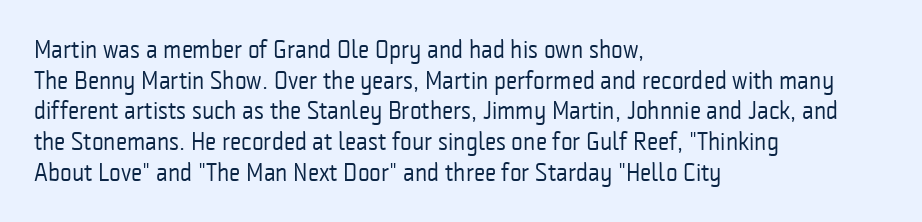
The letters look calm and open, with moderate or lighter stems. Descenders are the only things crossing below the line. Left-aligned paragraph, ragged on the right. Short note: letters normally spaced.
